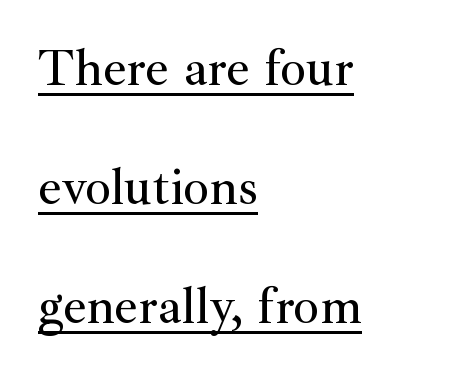
Q: Is the text italic (slanted)? A: No, it is upright.
Q: Is the typeface a serif or a sans-serif typeface? A: Serif.
Q: Is the text underlined? A: Yes.
Q: How is the paragraph aligned? A: Left-aligned.
Q: Is the spacing between letters normal or unusually wide? A: Normal.
Q: Is the spacing between lines tight, normal or loose? A: Loose.
Q: Width (condensed, normal, or wide)? A: Normal.
Q: Stroke contrast? A: Medium.
Q: x-height? A: Small.
Q: Monospaced? A: No.
